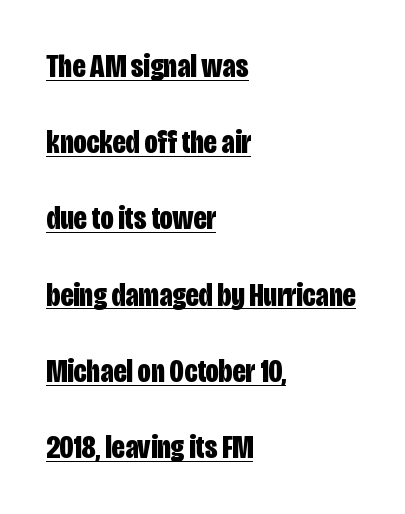
The image shows 33 px bold, condensed sans-serif type, upright; set left-aligned, loose line spacing (2.31x), normal letter spacing, underlined; low stroke contrast and a large x-height.
